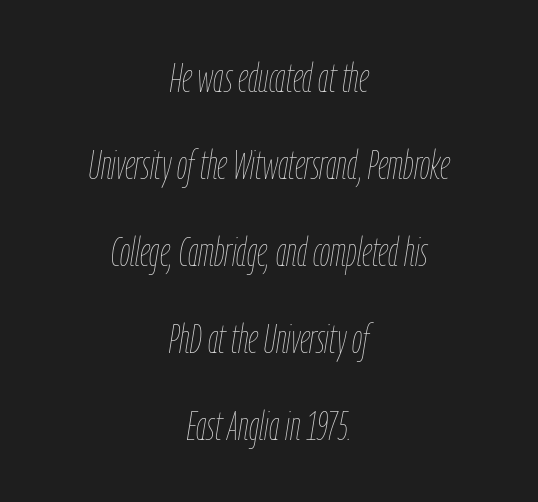
{"italic": "yes", "lean": "right", "slant_degrees": 9, "bold": "no", "weight": "thin", "width": "condensed", "stroke_contrast": "low", "x_height": "medium", "monospaced": "no", "underline": "no", "align": "center", "line_spacing": "loose", "line_spacing_ratio": 2.12, "letter_spacing": "normal", "letter_spacing_em": 0.0, "glyph_px": 41}
